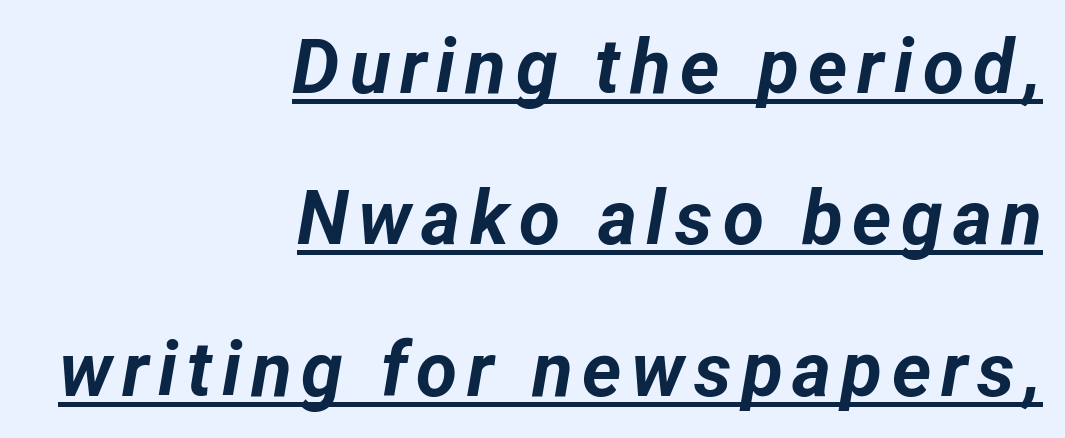
The image shows 75 px bold type, italic (leaning right); set right-aligned, loose line spacing (2.02x), underlined; low stroke contrast and a medium x-height.
